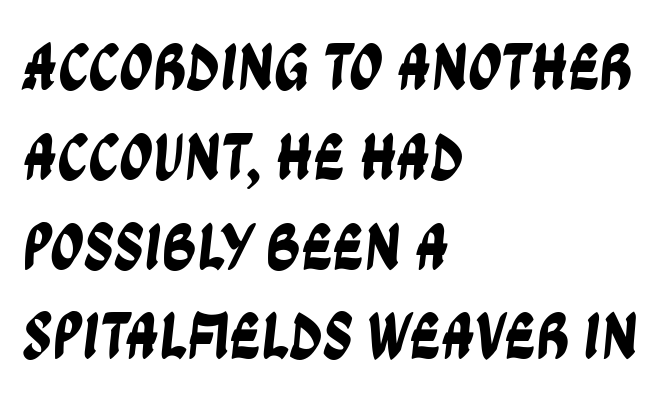
The rendering shows plain stroke endings on the letterforms — a sans-serif design. Students, note that the glyphs here touch the page at normal intervals. A typesetter would call this leading conventional body-copy spacing. Plain, unruled lines of type.
